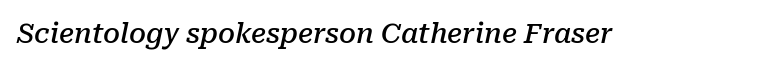
{"italic": "yes", "lean": "right", "slant_degrees": 10, "bold": "semi", "underline": "no", "letter_spacing": "normal", "letter_spacing_em": 0.0, "glyph_px": 27}
